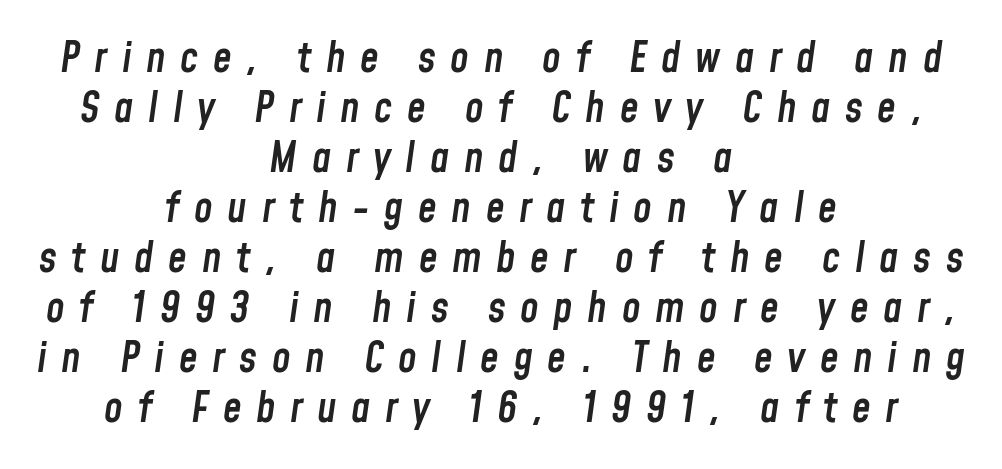
{"italic": "yes", "lean": "right", "slant_degrees": 8, "bold": "semi", "weight": "semibold", "width": "condensed", "stroke_contrast": "low", "x_height": "medium", "monospaced": "no", "underline": "no", "align": "center", "line_spacing_ratio": 1.19, "letter_spacing": "wide", "letter_spacing_em": 0.35, "glyph_px": 42}
